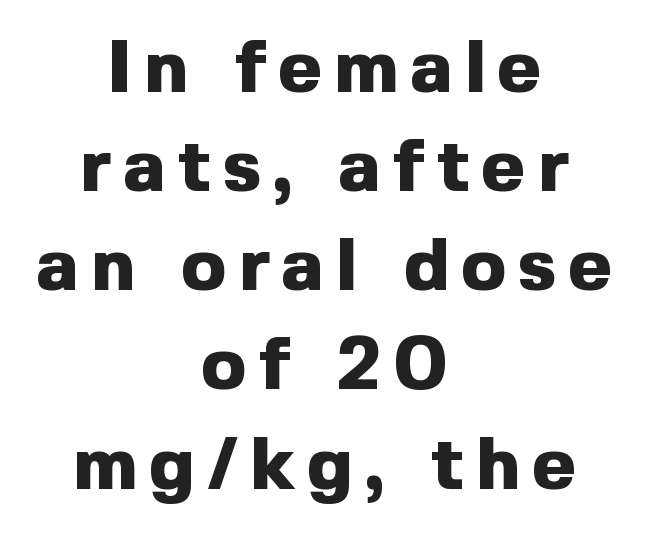
Letters rest on an invisible, unmarked baseline. Reading down the column, the eye jumps a familiar distance to each next line. The letters stand upright; this is a roman face. You can tell from the bare stems that sans-serif type was used. Each letter keeps its own natural width here, so spacing adapts to shape. Strokes here are thick enough to call this a true bold.
